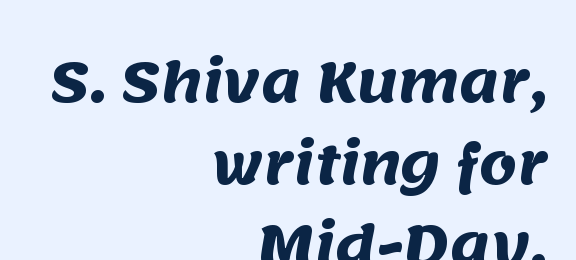
The space between consecutive lines is moderate. Notice how the passage keeps a crisp vertical edge on the right only. These lines are rendered in a variable-pitch font. Compared with typical body copy, the letter spacing here is the same. Letters rest on an invisible, unmarked baseline. What weight is shown? A full bold with thick strokes.
